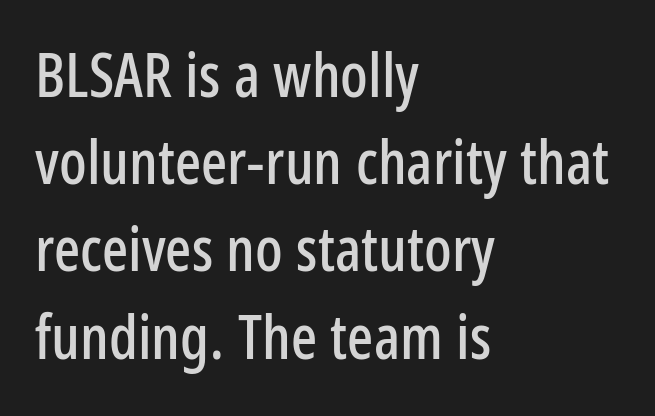
Classification — sans serif. Notice how the passage keeps a crisp vertical edge on the left only. Honestly, the row spacing looks completely unremarkable. Varying glyph widths throughout — classic text-font behaviour.
